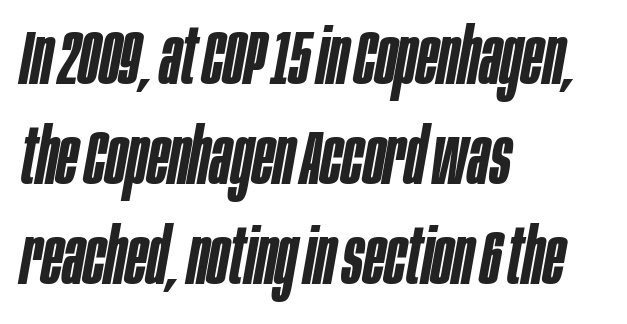
{"italic": "yes", "lean": "right", "slant_degrees": 10, "bold": "semi", "weight": "semibold", "width": "condensed", "stroke_contrast": "low", "x_height": "large", "monospaced": "no", "underline": "no", "align": "left", "line_spacing": "normal", "line_spacing_ratio": 1.28, "letter_spacing": "normal", "letter_spacing_em": 0.0, "glyph_px": 78}
